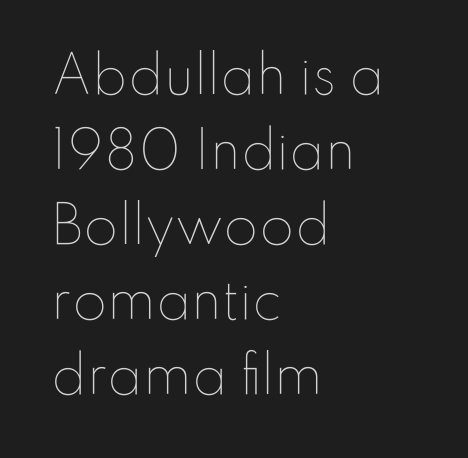
This sample keeps an unexceptional amount of space between lines. No word sits above an underline. No extra ink here — the face is not bold. This sample uses an upright cut, with every glyph sitting square on the baseline. Spacing between characters is what you'd get straight out of the box. The text block is weighted toward the left margin, trailing off unevenly rightward.
